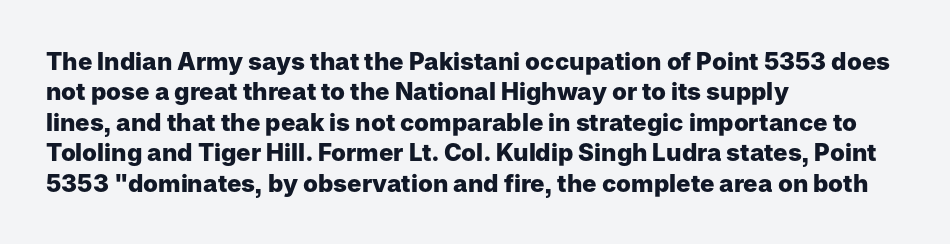
The glyphs are unaccompanied by any horizontal stroke below them. The leading is moderate, giving the passage an even texture. Left-aligned paragraph, ragged on the right. A full-strength bold gives these letters their thick strokes. This sample uses an upright cut, with every glyph sitting square on the baseline.
